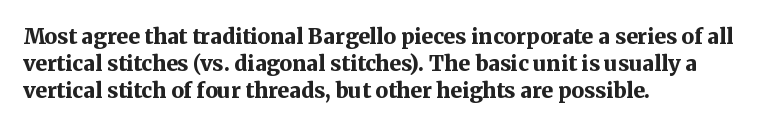
Q: Is the text bold? A: Yes.
Q: Is the text italic (slanted)? A: No, it is upright.
Q: Is the text underlined? A: No.
Q: How is the paragraph aligned? A: Left-aligned.
Q: Is the spacing between letters normal or unusually wide? A: Normal.
Q: Is the spacing between lines tight, normal or loose? A: Normal.
